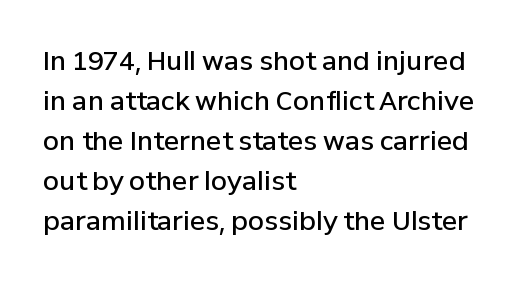
Q: Is the text bold? A: Semi-bold.
Q: Is the text italic (slanted)? A: No, it is upright.
Q: Is the text underlined? A: No.
Q: How is the paragraph aligned? A: Left-aligned.
Q: Is the spacing between letters normal or unusually wide? A: Normal.
Q: Is the spacing between lines tight, normal or loose? A: Normal.
